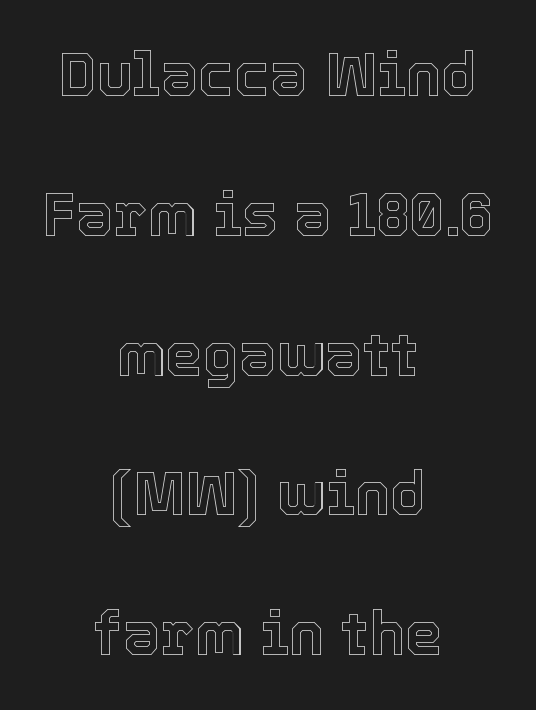
The image shows 60 px text type, upright; set centered, loose line spacing (2.33x), normal letter spacing, not underlined; a medium x-height.
